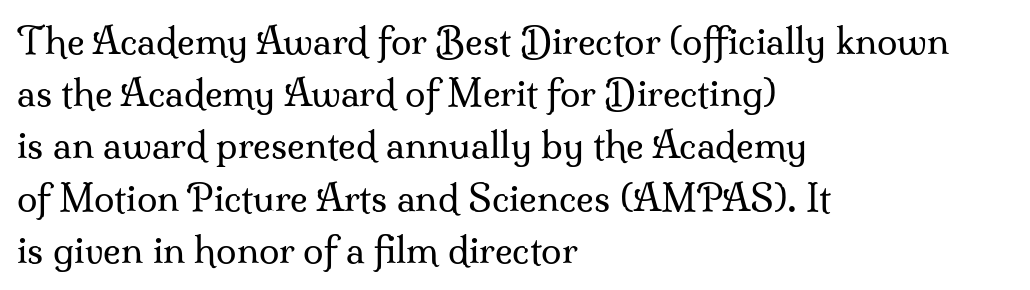
Q: Is the text bold? A: No.
Q: Is the text italic (slanted)? A: No, it is upright.
Q: Is the typeface a serif or a sans-serif typeface? A: Serif.
Q: Is the text underlined? A: No.
Q: How is the paragraph aligned? A: Left-aligned.
Q: Is the spacing between letters normal or unusually wide? A: Normal.
Q: Is the spacing between lines tight, normal or loose? A: Normal.
Q: Width (condensed, normal, or wide)? A: Normal.
Q: Stroke contrast? A: Medium.
Q: x-height? A: Small.
Q: Monospaced? A: No.
